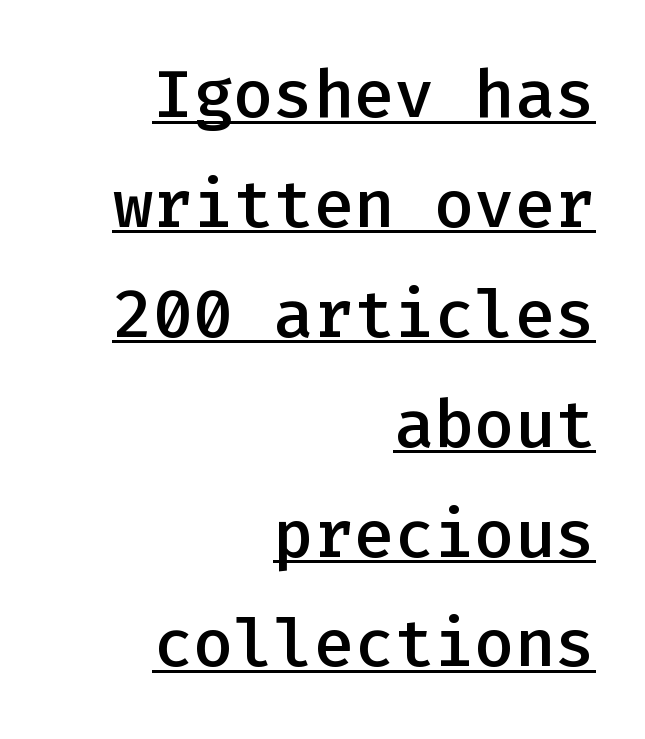
Does the weight exceed regular? Yes, but only to semibold. The type is set solid horizontally, with unmodified tracking. You can see a thin bar hugging the bottom of the glyphs. A normal amount of white space separates one row of letters from the next. Visually the block forms a straight wall on the right and a jagged coastline on the left.
